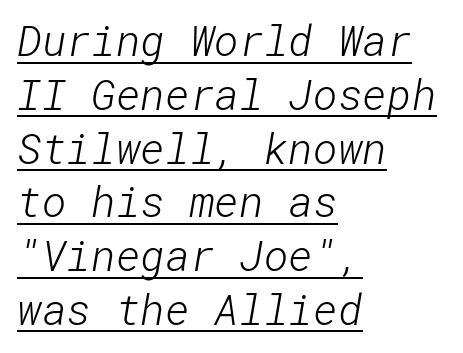
{"serif": "no", "bold": "no", "weight": "light", "width": "normal", "stroke_contrast": "low", "x_height": "medium", "underline": "yes", "align": "left", "line_spacing": "normal", "line_spacing_ratio": 1.28, "letter_spacing": "normal", "letter_spacing_em": 0.0, "glyph_px": 42}
